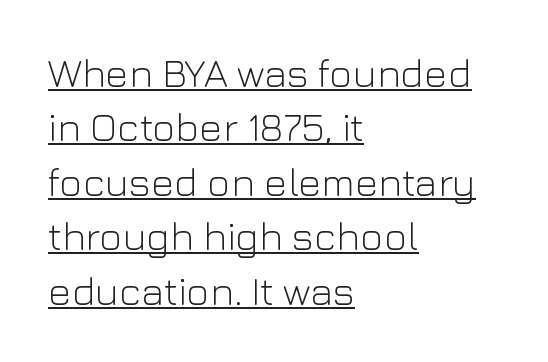
Each new line begins a customary step beneath the previous one. What stands out about the letter spacing? Nothing — it is the standard amount. Typographically, this falls in the sans-serif category. When letters stand straight like this, we call the style roman or upright. Short and long lines alike share a common starting point at left.
